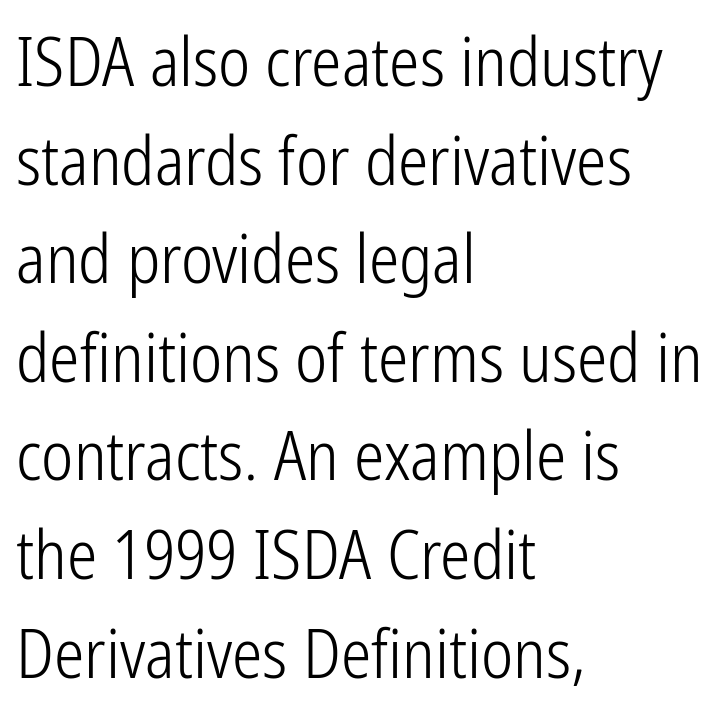
Q: Is the text bold? A: No.
Q: Is the text italic (slanted)? A: No, it is upright.
Q: Is the typeface a serif or a sans-serif typeface? A: Sans-serif.
Q: Is the text underlined? A: No.
Q: How is the paragraph aligned? A: Left-aligned.
Q: Is the spacing between letters normal or unusually wide? A: Normal.
Q: Is the spacing between lines tight, normal or loose? A: Normal.
Q: Width (condensed, normal, or wide)? A: Condensed.
Q: Stroke contrast? A: Low.
Q: x-height? A: Medium.
Q: Monospaced? A: No.
